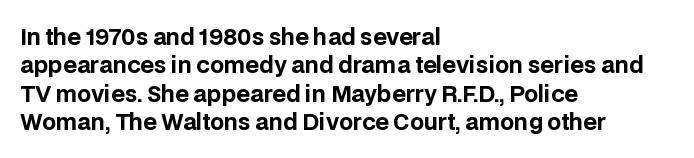
The image shows 22 px bold type, upright; set left-aligned, normal line spacing (1.29x), normal letter spacing, not underlined.
